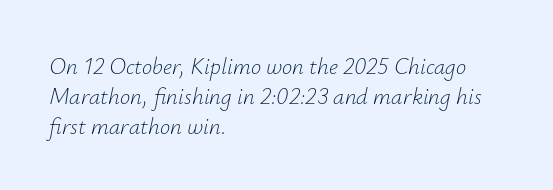
The typesetting does not lean heavy: it is not bold. The string is rendered with underlining switched off. Leading matches the norm, producing a regular column. One-word summary of the alignment: left. Tracking here is standard; glyphs follow each other at the usual distance.
